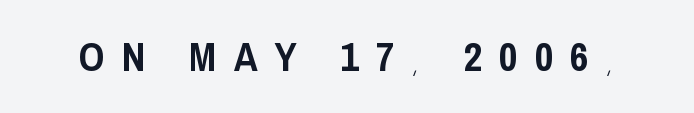
Q: Is the text italic (slanted)? A: No, it is upright.
Q: Is the typeface a serif or a sans-serif typeface? A: Sans-serif.
Q: Is the text underlined? A: No.
Q: Is the spacing between letters normal or unusually wide? A: Unusually wide.
Q: Width (condensed, normal, or wide)? A: Condensed.
Q: Stroke contrast? A: Low.
Q: x-height? A: Large.
Q: Monospaced? A: No.
